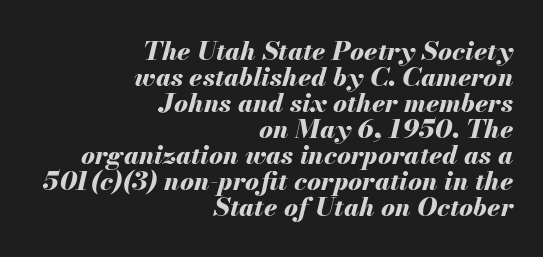
The image shows 26 px bold type, italic (leaning right); set right-aligned, tight line spacing (1.0x), normal letter spacing, not underlined.
